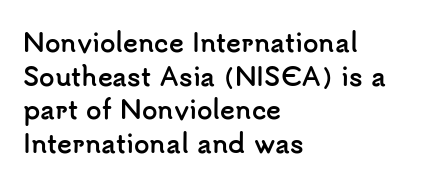
{"italic": "no", "bold": "yes", "underline": "no", "align": "left", "line_spacing": "normal", "line_spacing_ratio": 1.35, "letter_spacing": "normal", "letter_spacing_em": 0.0, "glyph_px": 25}
